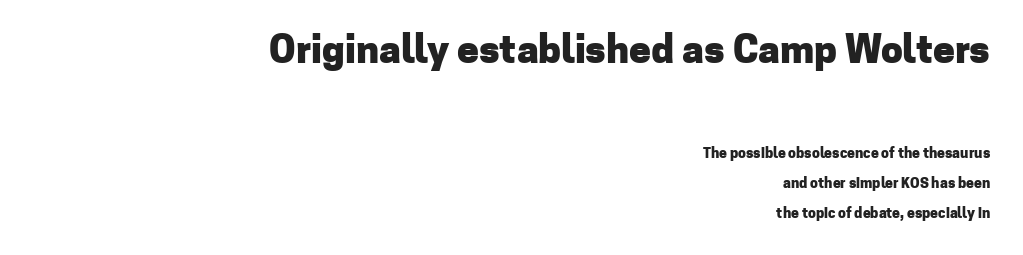
The image shows 39 px heavy sans-serif type, upright; set right-aligned, loose line spacing (2.13x), normal letter spacing, not underlined; the first (top) block is 2.79x larger; low stroke contrast and a medium x-height.
